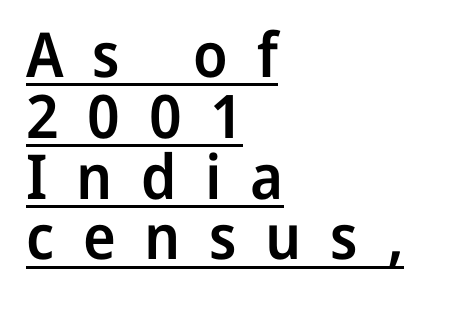
Q: Is the text bold? A: Semi-bold.
Q: Is the text italic (slanted)? A: No, it is upright.
Q: Is the typeface a serif or a sans-serif typeface? A: Sans-serif.
Q: Is the text underlined? A: Yes.
Q: How is the paragraph aligned? A: Left-aligned.
Q: Is the spacing between letters normal or unusually wide? A: Unusually wide.
Q: Is the spacing between lines tight, normal or loose? A: Tight.
Q: Width (condensed, normal, or wide)? A: Normal.
Q: Stroke contrast? A: Low.
Q: x-height? A: Medium.
Q: Monospaced? A: No.
